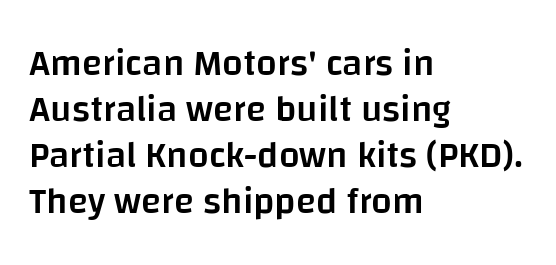
Q: Is the text bold? A: Semi-bold.
Q: Is the text italic (slanted)? A: No, it is upright.
Q: Is the typeface a serif or a sans-serif typeface? A: Sans-serif.
Q: Is the text underlined? A: No.
Q: How is the paragraph aligned? A: Left-aligned.
Q: Is the spacing between letters normal or unusually wide? A: Normal.
Q: Width (condensed, normal, or wide)? A: Normal.
Q: Stroke contrast? A: Low.
Q: x-height? A: Large.
Q: Monospaced? A: No.
